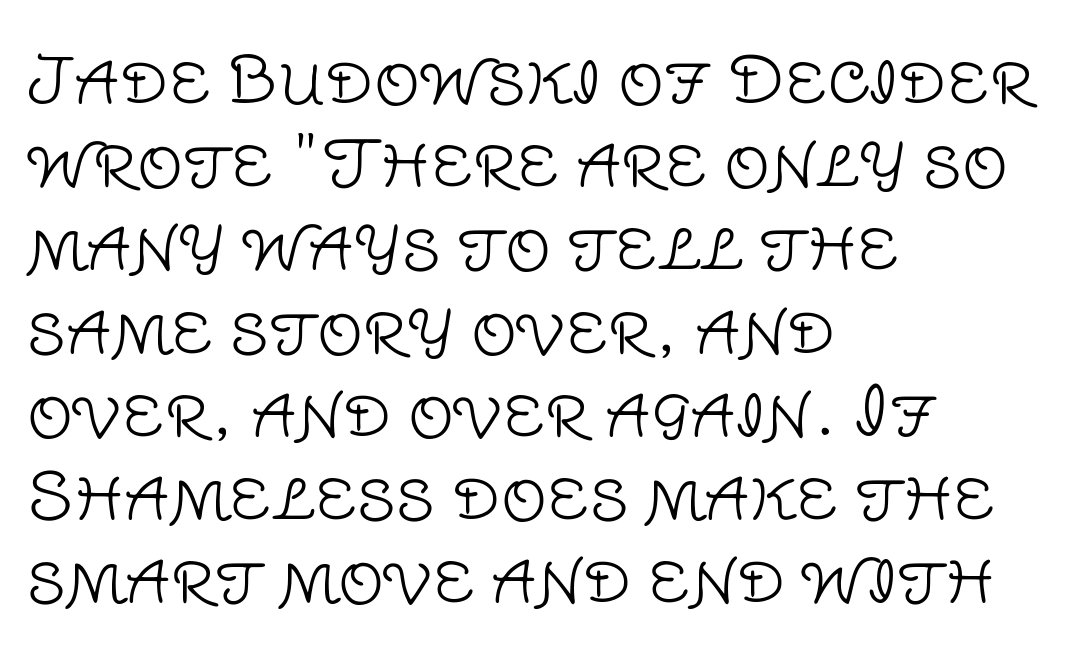
Quick note: underline off. Leftover space on each line is placed entirely after the last word. Quick note: interline space is typical. Think of a printed novel: that variable character pitch is what you see here. Nothing sits at the stroke ends, so this counts as sans-serif.
